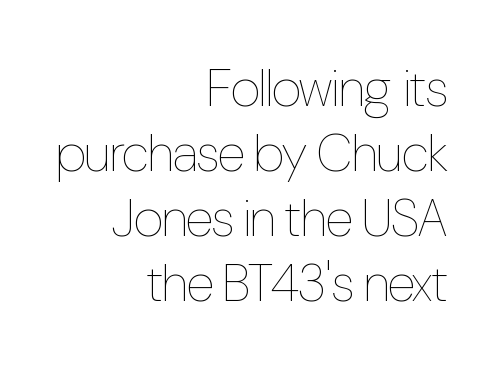
Q: Is the text bold? A: No.
Q: Is the text italic (slanted)? A: No, it is upright.
Q: Is the text underlined? A: No.
Q: How is the paragraph aligned? A: Right-aligned.
Q: Is the spacing between letters normal or unusually wide? A: Normal.
Q: Is the spacing between lines tight, normal or loose? A: Normal.
Q: Width (condensed, normal, or wide)? A: Condensed.
Q: Stroke contrast? A: Low.
Q: x-height? A: Medium.
Q: Monospaced? A: No.
